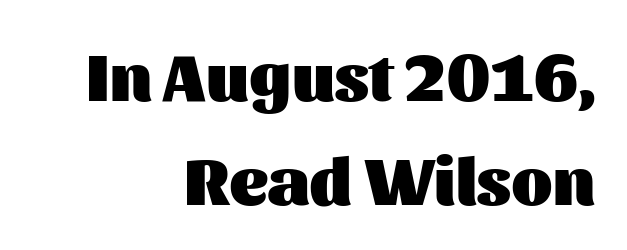
{"serif": "no", "italic": "no", "bold": "yes", "weight": "heavy", "width": "normal", "stroke_contrast": "medium", "x_height": "medium", "monospaced": "no", "underline": "no", "align": "right", "line_spacing": "normal", "line_spacing_ratio": 1.55, "letter_spacing": "normal", "letter_spacing_em": 0.0, "glyph_px": 67}
